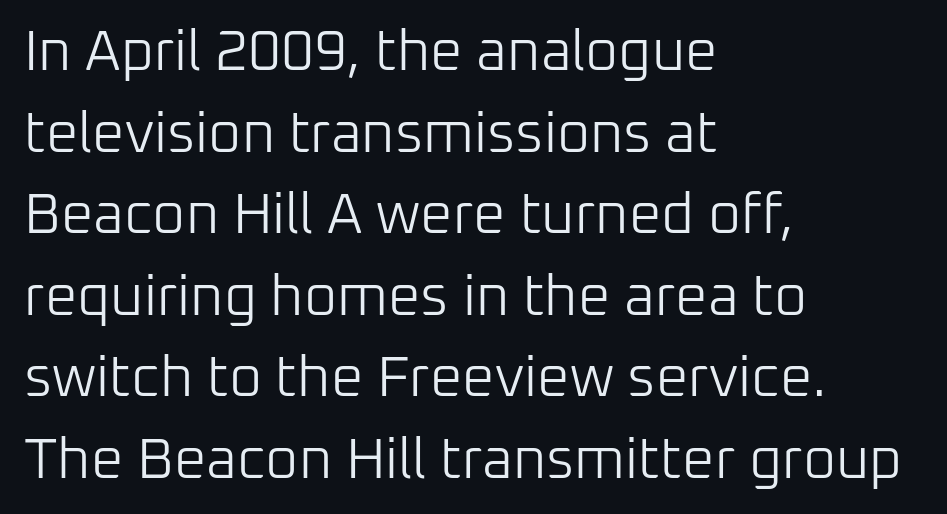
A typesetter would call this leading conventional body-copy spacing. Horizontally, the lines are justified to the leading edge only. The passage shown has conventional tracking throughout. Is this a fixed-width face? No — the glyphs have proportional, varying widths.
